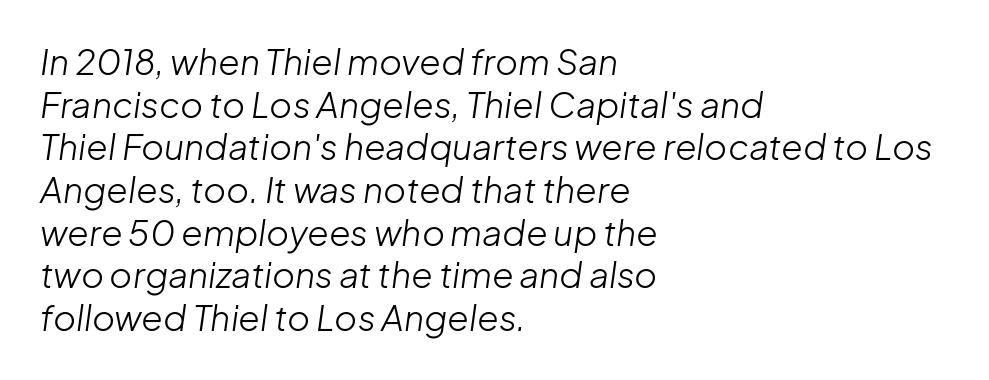
{"italic": "yes", "lean": "right", "slant_degrees": 8, "bold": "no", "weight": "light", "width": "normal", "stroke_contrast": "low", "x_height": "medium", "monospaced": "no", "underline": "no", "align": "left", "line_spacing_ratio": 1.22, "letter_spacing": "normal", "letter_spacing_em": 0.0, "glyph_px": 35}
